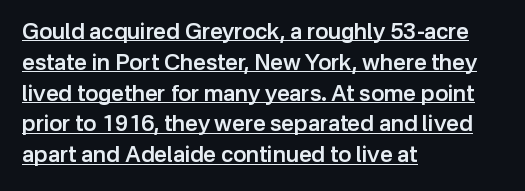
The image shows 22 px text type, upright; set left-aligned, normal line spacing (1.4x), normal letter spacing, underlined.
